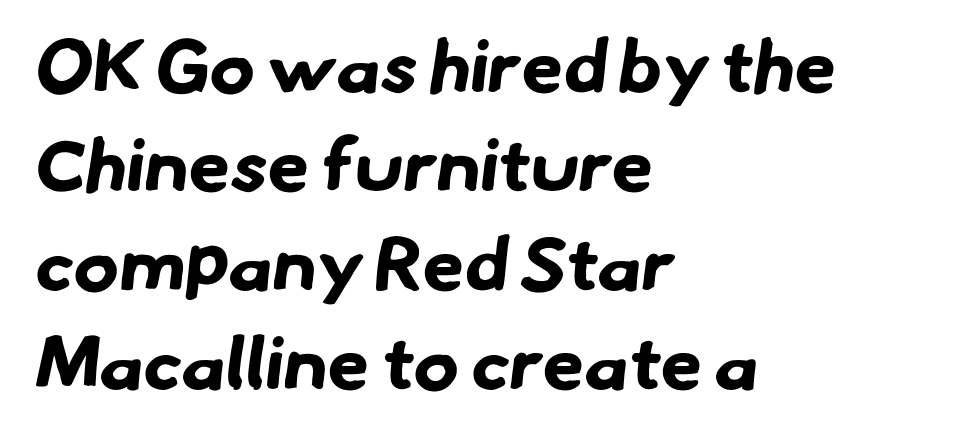
{"serif": "no", "bold": "yes", "weight": "bold", "width": "normal", "stroke_contrast": "low", "x_height": "small", "monospaced": "no", "underline": "no", "align": "left", "line_spacing": "normal", "line_spacing_ratio": 1.32, "letter_spacing": "normal", "letter_spacing_em": 0.0, "glyph_px": 75}
